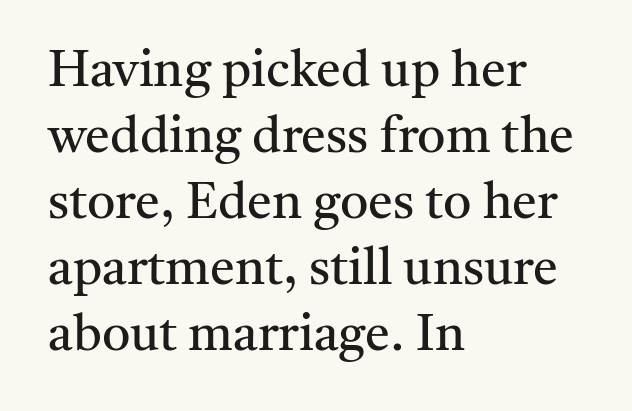
{"serif": "yes", "italic": "no", "bold": "no", "weight": "regular", "width": "normal", "stroke_contrast": "medium", "x_height": "medium", "monospaced": "no", "underline": "no", "align": "left", "line_spacing": "normal", "line_spacing_ratio": 1.32, "letter_spacing": "normal", "letter_spacing_em": 0.0, "glyph_px": 50}
